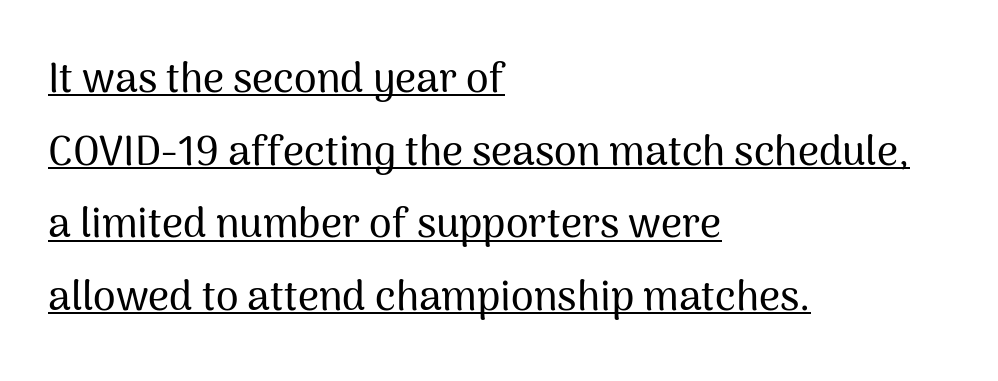
Descenders here cross a horizontal rule under the line. The text block is weighted toward the left margin, trailing off unevenly rightward. Upright lettering throughout. The rendering uses natural spacing where letterforms have individual widths.
